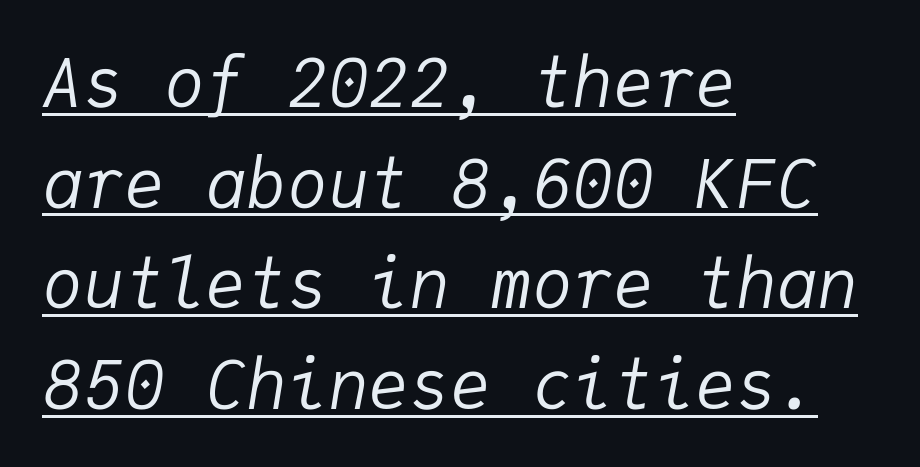
{"italic": "yes", "lean": "right", "slant_degrees": 9, "bold": "no", "weight": "regular", "width": "normal", "stroke_contrast": "low", "x_height": "medium", "monospaced": "yes", "underline": "yes", "align": "left", "line_spacing": "normal", "line_spacing_ratio": 1.48, "letter_spacing": "normal", "letter_spacing_em": 0.0, "glyph_px": 68}
